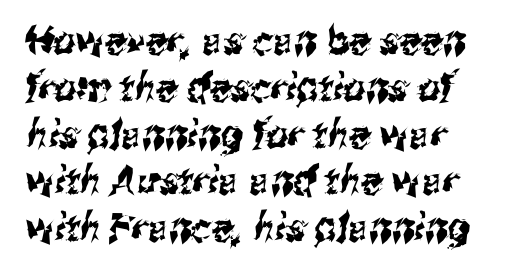
Q: Is the typeface a serif or a sans-serif typeface? A: Sans-serif.
Q: Is the text underlined? A: No.
Q: Is the spacing between letters normal or unusually wide? A: Normal.
Q: Width (condensed, normal, or wide)? A: Condensed.
Q: Stroke contrast? A: Medium.
Q: x-height? A: Medium.
Q: Monospaced? A: No.
